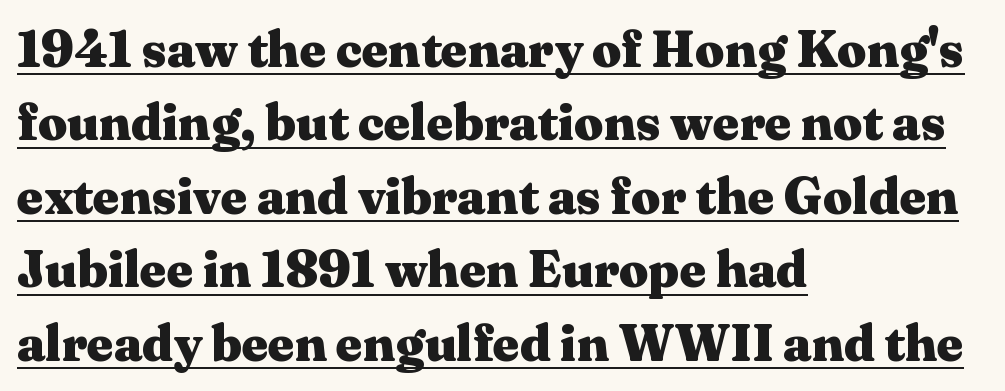
Each line of the rendering has a horizontal stroke beneath the glyphs. Short and long lines alike share a common starting point at left. Students, this is bold: see how much ink each stroke carries. Regarding serifs, this sample has them.
